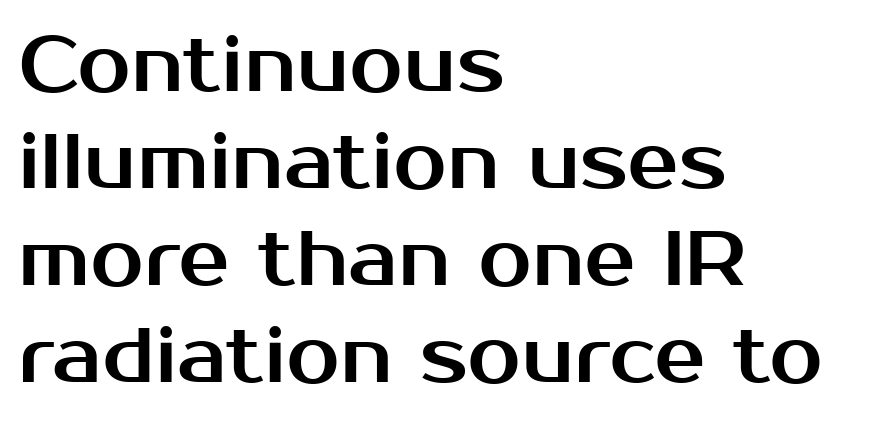
{"serif": "no", "italic": "no", "width": "normal", "stroke_contrast": "medium", "x_height": "medium", "monospaced": "no", "underline": "no", "align": "left", "line_spacing": "normal", "line_spacing_ratio": 1.26, "letter_spacing": "normal", "letter_spacing_em": 0.0, "glyph_px": 77}
